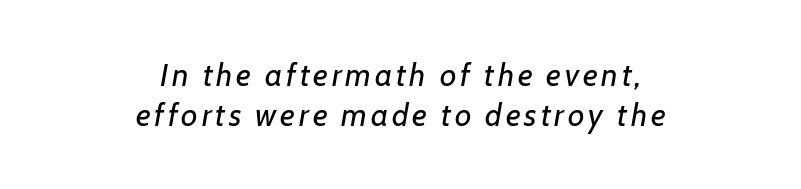
Character widths vary here, with narrow letters taking less room than wide ones. Vertically, the passage feels balanced, rows spaced as you'd expect. Caption: face not bold, strokes unweighted. This rendering features lettering with no underline. In terms of posture, this sample is oblique.
